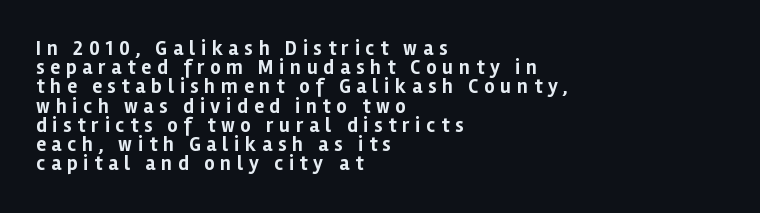
The image shows 20 px bold type, upright; set left-aligned, tight line spacing (0.96x), unusually wide letter spacing (+0.29 em), not underlined.
